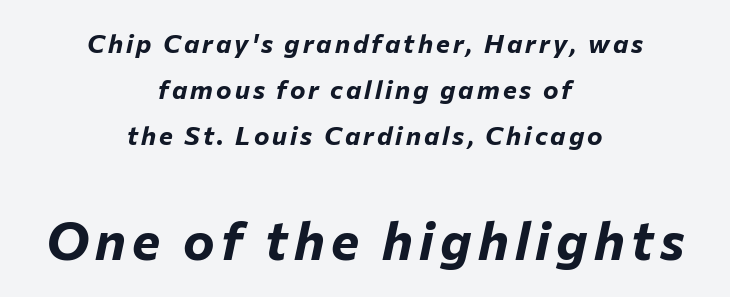
Each row of text sits above clean, open space. What weight is shown? A full bold with thick strokes. You could not count columns in this text — the font is proportionally spaced. These lines are centered, leaving both edges ragged. The typography opts for an oblique posture over an upright one.
